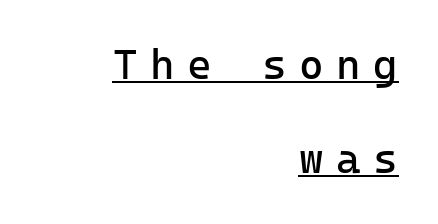
{"serif": "no", "italic": "no", "bold": "no", "weight": "regular", "width": "normal", "stroke_contrast": "low", "x_height": "medium", "monospaced": "yes", "underline": "yes", "align": "right", "line_spacing": "loose", "line_spacing_ratio": 2.24, "letter_spacing": "wide", "letter_spacing_em": 0.3, "glyph_px": 42}
